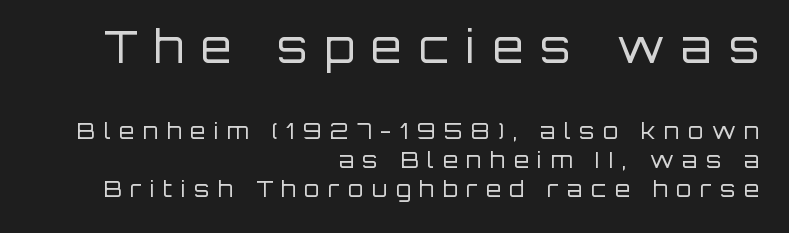
The image shows 44 px regular-weight sans-serif type, upright; set right-aligned, normal line spacing (1.3x), unusually wide letter spacing (+0.39 em), not underlined; the first (top) block is 2.0x larger; low stroke contrast and a large x-height.
